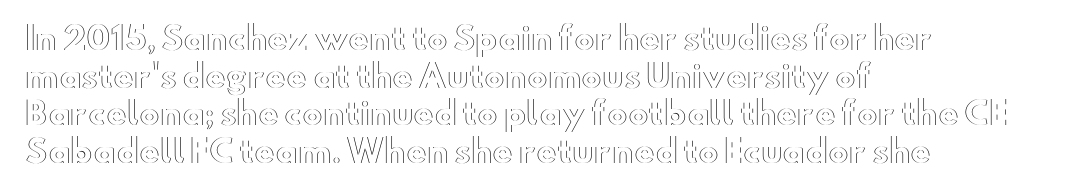
{"italic": "no", "width": "wide", "x_height": "small", "monospaced": "no", "underline": "no", "align": "left", "line_spacing_ratio": 1.21, "letter_spacing": "normal", "letter_spacing_em": 0.0, "glyph_px": 31}
